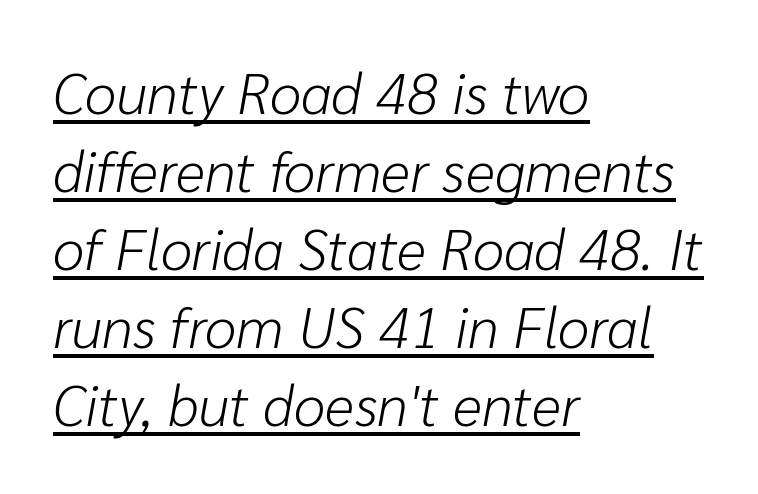
Q: Is the text bold? A: No.
Q: Is the text italic (slanted)? A: Yes, it leans right by about 10 degrees.
Q: Is the text underlined? A: Yes.
Q: How is the paragraph aligned? A: Left-aligned.
Q: Is the spacing between letters normal or unusually wide? A: Normal.
Q: Is the spacing between lines tight, normal or loose? A: Normal.
Q: Width (condensed, normal, or wide)? A: Normal.
Q: Stroke contrast? A: Low.
Q: x-height? A: Medium.
Q: Monospaced? A: No.
